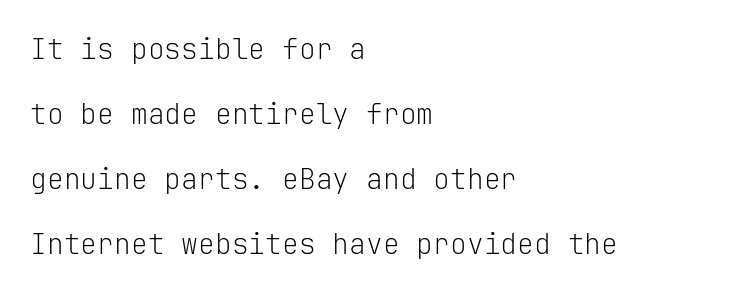
Q: Is the text bold? A: No.
Q: Is the text italic (slanted)? A: No, it is upright.
Q: Is the typeface a serif or a sans-serif typeface? A: Sans-serif.
Q: Is the text underlined? A: No.
Q: How is the paragraph aligned? A: Left-aligned.
Q: Is the spacing between letters normal or unusually wide? A: Normal.
Q: Is the spacing between lines tight, normal or loose? A: Loose.
Q: Width (condensed, normal, or wide)? A: Normal.
Q: Stroke contrast? A: Low.
Q: x-height? A: Medium.
Q: Monospaced? A: Yes.
